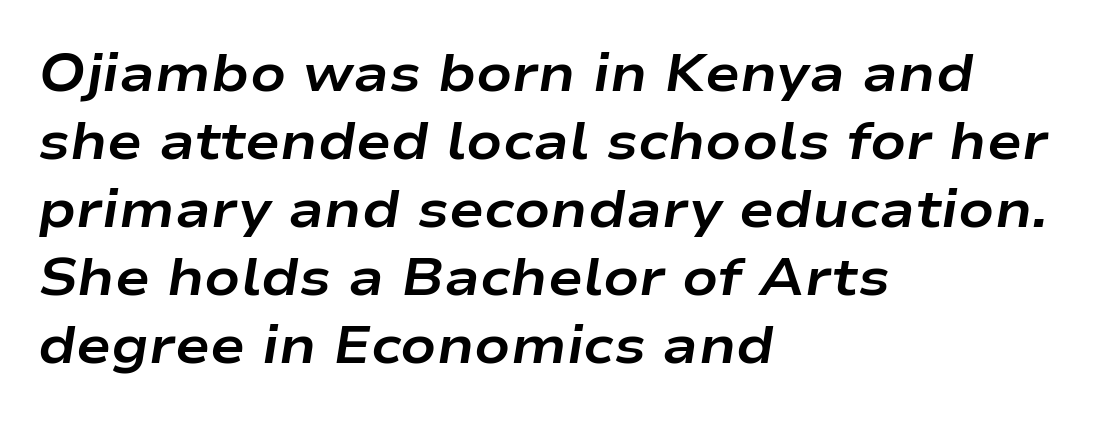
The image shows 52 px bold, wide type, italic (leaning right); set left-aligned, normal line spacing (1.31x), normal letter spacing, not underlined; low stroke contrast and a medium x-height.
